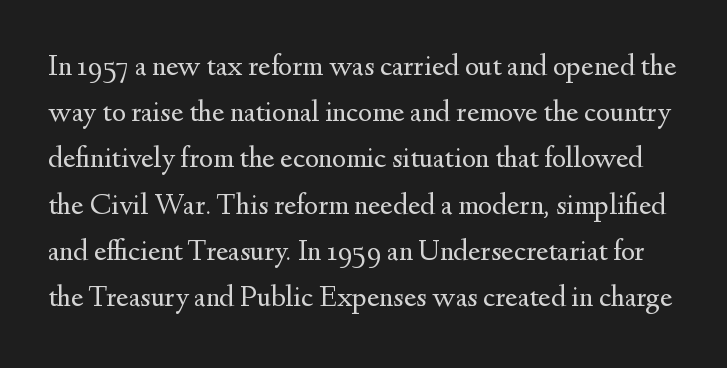
Every stem runs plumb, perpendicular to the baseline. Decoration check: the copy has no underline. Think of a printed novel: that variable character pitch is what you see here. Vertical stems look standard width or narrower in stroke. Inter-character spacing is left at the font's built-in metrics.
